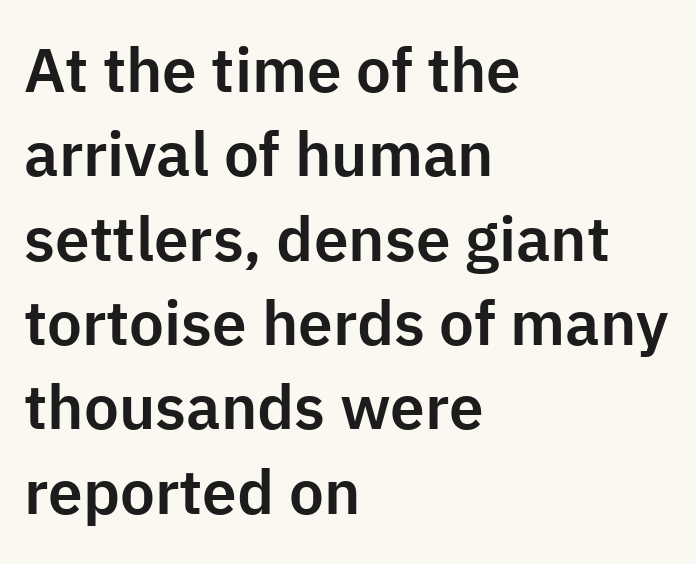
The image shows 62 px sans-serif type, upright; set left-aligned, normal line spacing (1.36x), normal letter spacing, not underlined; low stroke contrast and a medium x-height.
